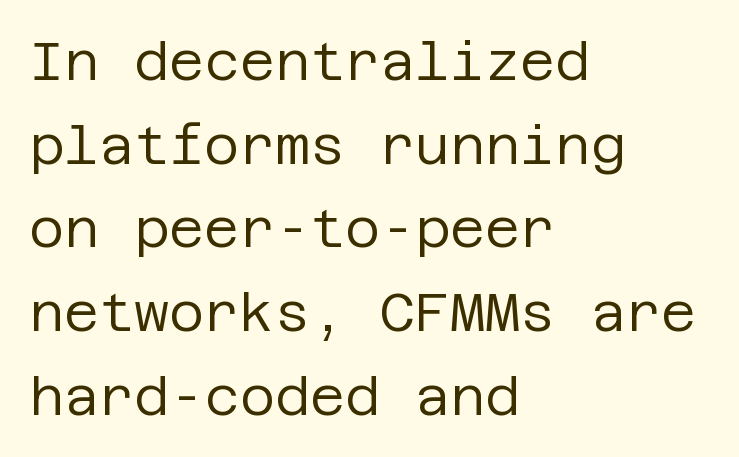
{"serif": "no", "italic": "no", "bold": "no", "weight": "regular", "width": "normal", "stroke_contrast": "low", "x_height": "large", "underline": "no", "align": "left", "line_spacing": "normal", "line_spacing_ratio": 1.55, "letter_spacing": "normal", "letter_spacing_em": 0.0, "glyph_px": 54}
